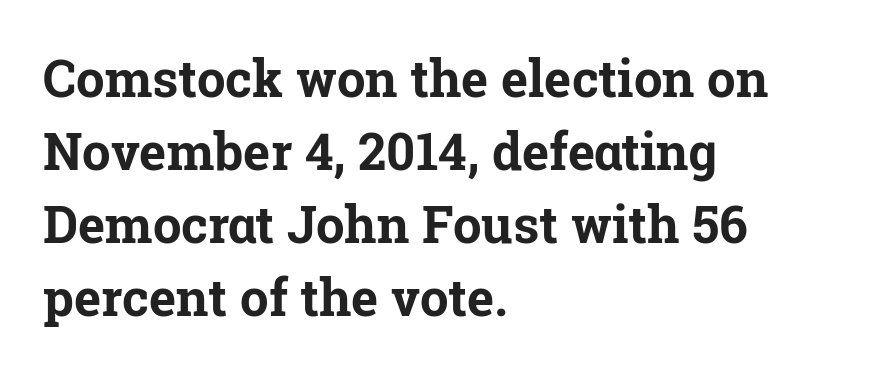
Q: Is the text bold? A: Yes.
Q: Is the text italic (slanted)? A: No, it is upright.
Q: Is the typeface a serif or a sans-serif typeface? A: Serif.
Q: Is the text underlined? A: No.
Q: How is the paragraph aligned? A: Left-aligned.
Q: Is the spacing between letters normal or unusually wide? A: Normal.
Q: Is the spacing between lines tight, normal or loose? A: Normal.
Q: Width (condensed, normal, or wide)? A: Normal.
Q: Stroke contrast? A: Low.
Q: x-height? A: Medium.
Q: Monospaced? A: No.
